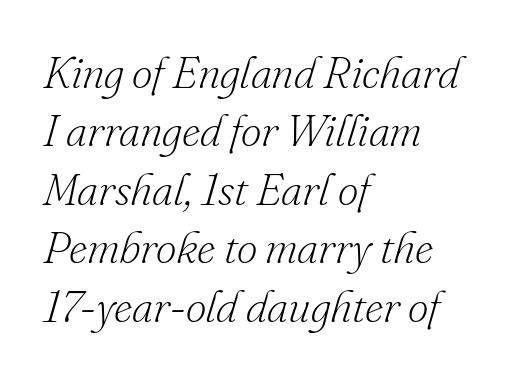
{"serif": "yes", "italic": "yes", "lean": "right", "slant_degrees": 16, "bold": "no", "weight": "light", "width": "normal", "stroke_contrast": "low", "x_height": "small", "monospaced": "no", "underline": "no", "align": "left", "line_spacing": "normal", "line_spacing_ratio": 1.3, "letter_spacing": "normal", "letter_spacing_em": 0.0, "glyph_px": 45}
